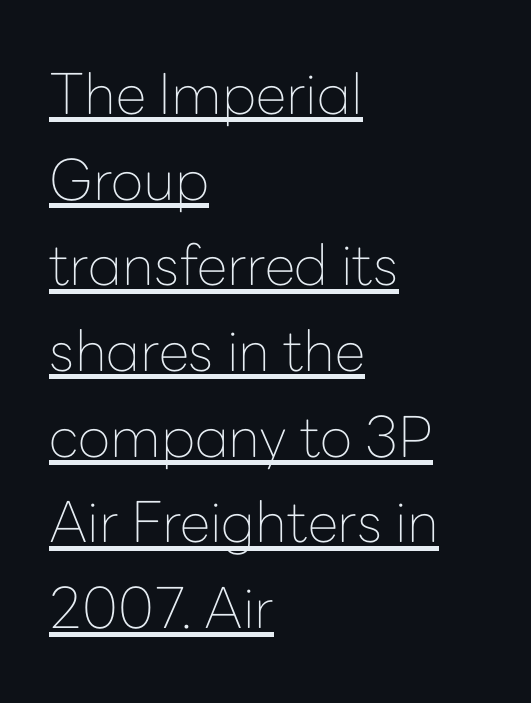
Q: Is the text bold? A: No.
Q: Is the text italic (slanted)? A: No, it is upright.
Q: Is the typeface a serif or a sans-serif typeface? A: Sans-serif.
Q: Is the text underlined? A: Yes.
Q: How is the paragraph aligned? A: Left-aligned.
Q: Is the spacing between letters normal or unusually wide? A: Normal.
Q: Is the spacing between lines tight, normal or loose? A: Normal.
Q: Width (condensed, normal, or wide)? A: Normal.
Q: Stroke contrast? A: Low.
Q: x-height? A: Medium.
Q: Monospaced? A: No.
